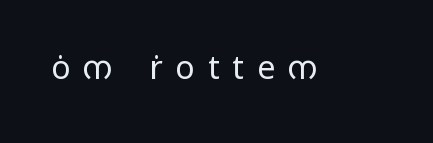
Q: Is the text bold? A: No.
Q: Is the text italic (slanted)? A: No, it is upright.
Q: Is the typeface a serif or a sans-serif typeface? A: Sans-serif.
Q: Is the text underlined? A: No.
Q: Is the spacing between letters normal or unusually wide? A: Unusually wide.
Q: Width (condensed, normal, or wide)? A: Wide.
Q: Stroke contrast? A: Low.
Q: x-height? A: Medium.
Q: Monospaced? A: No.
